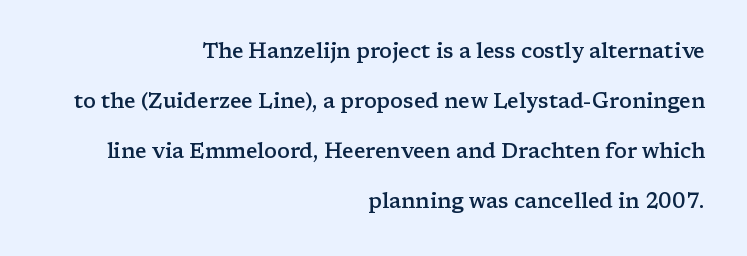
Tracking value appears to be zero — textbook default spacing. This sample uses an upright cut, with every glyph sitting square on the baseline. Firm but not heavy-handed strokes: this text is semibold. The space directly below the letters is spotless. What's the leading like? Stretched, with rows far apart.
